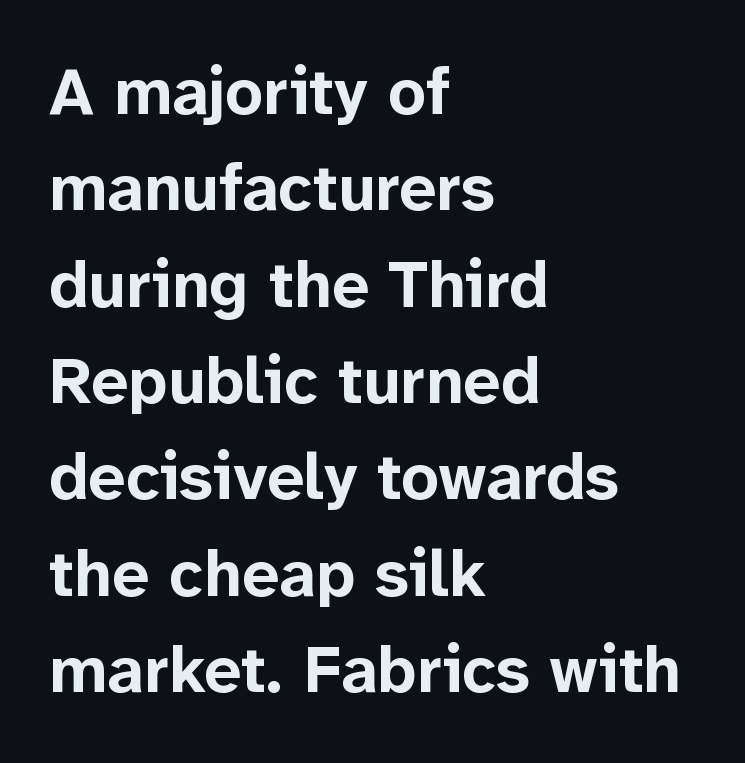
The image shows 66 px bold sans-serif type, upright; set left-aligned, normal line spacing (1.46x), normal letter spacing, not underlined; low stroke contrast and a medium x-height.
